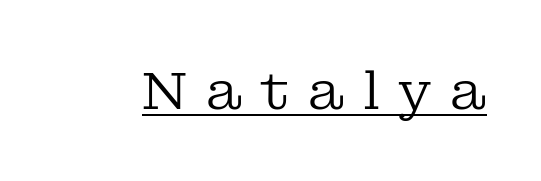
Q: Is the text bold? A: No.
Q: Is the text italic (slanted)? A: No, it is upright.
Q: Is the typeface a serif or a sans-serif typeface? A: Serif.
Q: Is the text underlined? A: Yes.
Q: Is the spacing between letters normal or unusually wide? A: Unusually wide.
Q: Width (condensed, normal, or wide)? A: Normal.
Q: Stroke contrast? A: Low.
Q: x-height? A: Medium.
Q: Monospaced? A: No.
